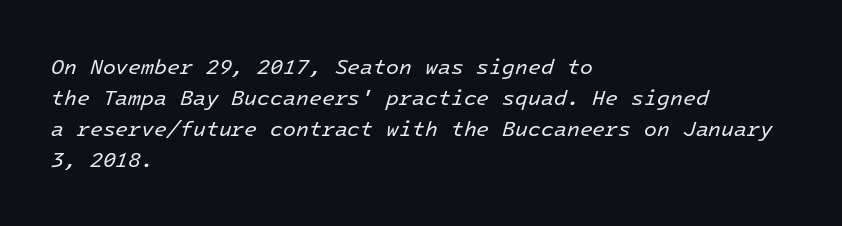
The image shows 21 px text type, italic (leaning right); set left-aligned, normal line spacing (1.48x), normal letter spacing, not underlined.
